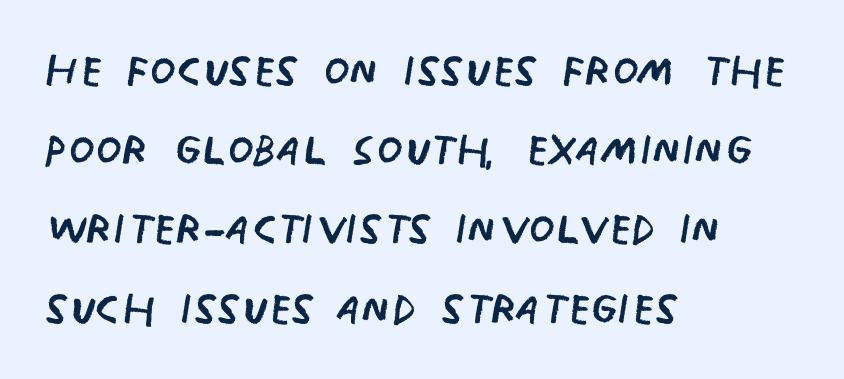
The image shows 60 px regular-weight, condensed sans-serif type; set left-aligned, normal line spacing (1.32x), normal letter spacing, not underlined; low stroke contrast and a large x-height.
